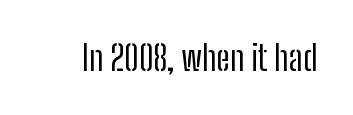
The image shows 35 px regular-weight, condensed sans-serif type, upright; set normal letter spacing, not underlined; low stroke contrast and a medium x-height.
